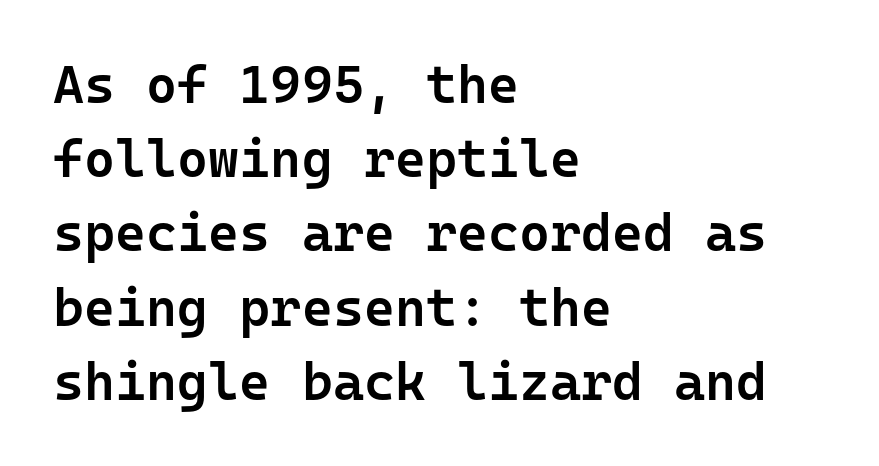
Q: Is the text bold? A: Semi-bold.
Q: Is the text italic (slanted)? A: No, it is upright.
Q: Is the typeface a serif or a sans-serif typeface? A: Sans-serif.
Q: Is the text underlined? A: No.
Q: How is the paragraph aligned? A: Left-aligned.
Q: Is the spacing between letters normal or unusually wide? A: Normal.
Q: Is the spacing between lines tight, normal or loose? A: Normal.
Q: Width (condensed, normal, or wide)? A: Normal.
Q: Stroke contrast? A: Low.
Q: x-height? A: Medium.
Q: Monospaced? A: Yes.
